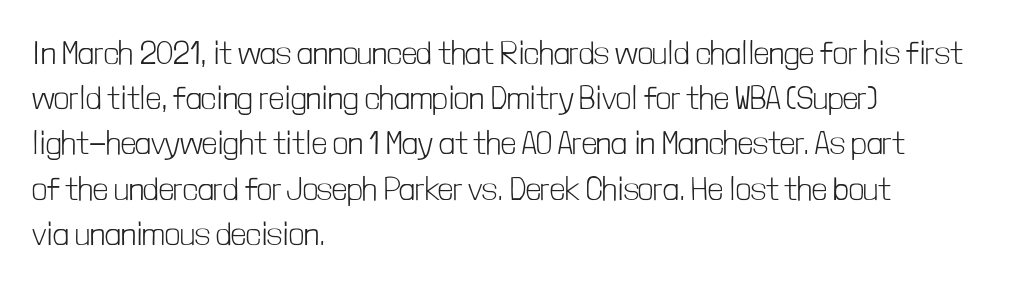
{"serif": "no", "italic": "no", "bold": "no", "weight": "light", "width": "condensed", "stroke_contrast": "low", "x_height": "medium", "monospaced": "no", "underline": "no", "align": "left", "line_spacing": "normal", "line_spacing_ratio": 1.37, "letter_spacing": "normal", "letter_spacing_em": 0.0, "glyph_px": 33}
